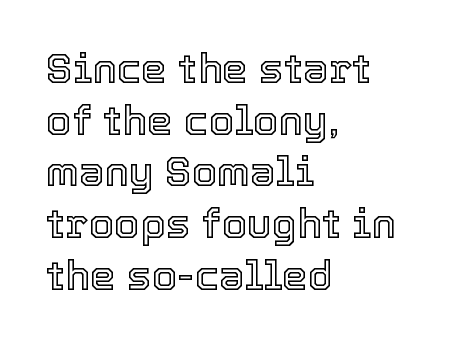
These lines keep a tight, regular rhythm from letter to letter. The letters stand straight up with perfectly vertical stems. Has an underline been added? It has not. Left-aligned paragraph, ragged on the right. Honestly, the row spacing looks completely unremarkable.
